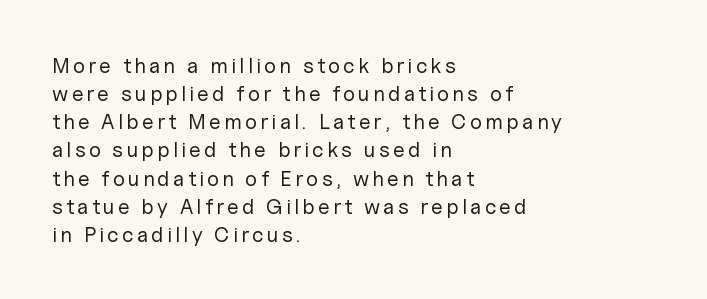
The image shows 21 px text type, upright; set left-aligned, normal line spacing (1.34x), not underlined.
